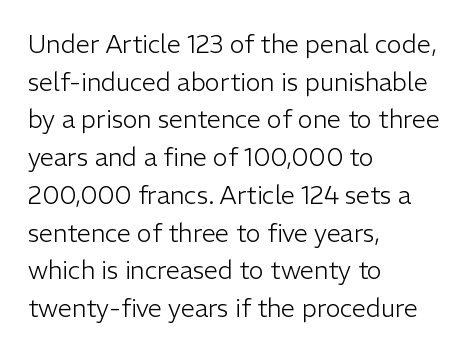
{"italic": "no", "bold": "no", "underline": "no", "align": "left", "line_spacing": "normal", "line_spacing_ratio": 1.51, "letter_spacing": "normal", "letter_spacing_em": 0.0, "glyph_px": 25}
